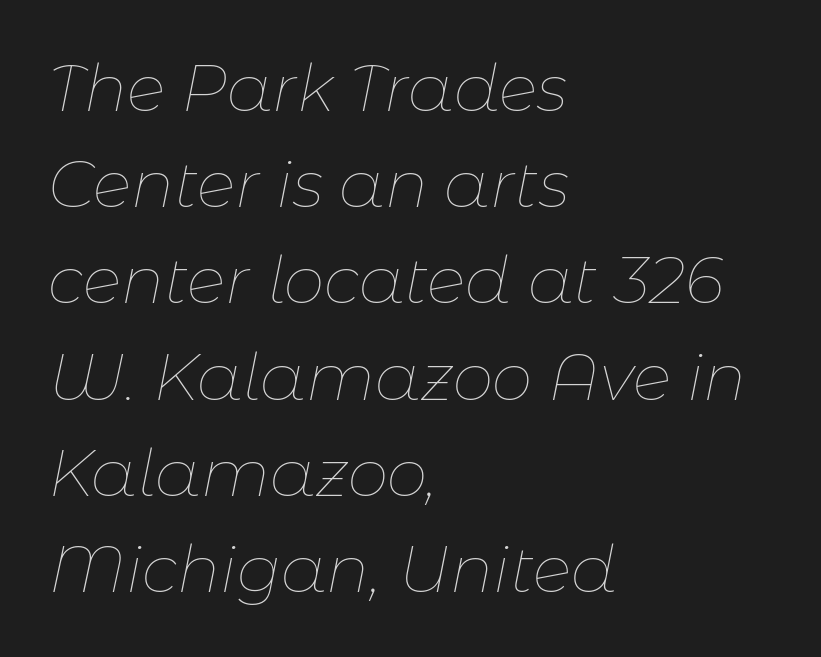
{"italic": "yes", "lean": "right", "slant_degrees": 11, "bold": "no", "weight": "thin", "width": "normal", "stroke_contrast": "low", "x_height": "medium", "monospaced": "no", "underline": "no", "align": "left", "line_spacing": "normal", "line_spacing_ratio": 1.48, "letter_spacing": "normal", "letter_spacing_em": 0.0, "glyph_px": 65}
